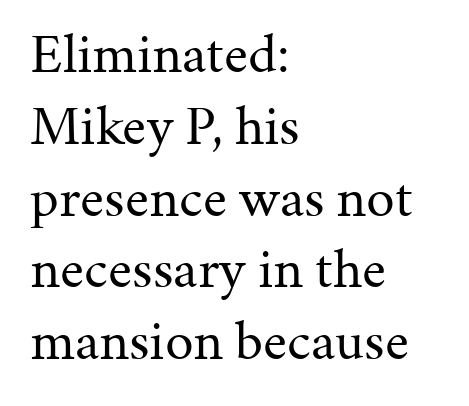
The lines sit at an ordinary, default distance from one another. Do the letters lean? They stand straight. These lines are rendered in a variable-pitch font. If you drew a ruler down the left edge, every line would touch it. Observe the ordinary spacing: letters are neighbours, not strangers.
